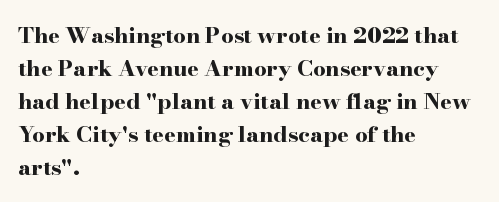
You'd pick this weight for a headline — it's a proper bold. The lettering holds an erect, upright posture throughout. Glance below the letters and you will spot only blank space. Layout note: lines flush left. Characters follow at the spacing the type designer built in. These lines sit exactly where default settings would place them.
